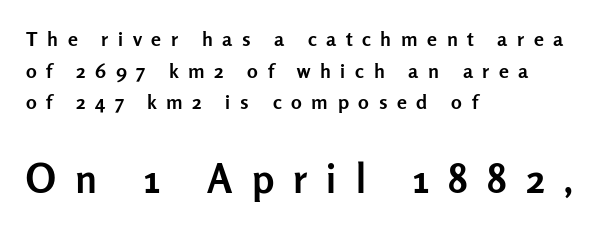
Do the characters align in a grid? No, the font is proportional. Line spacing here is normal. These lines were composed using upright roman letters. These lines have a slow, spaced-out rhythm from letter to letter.
